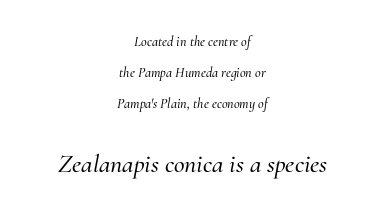
{"italic": "yes", "lean": "right", "slant_degrees": 10, "underline": "no", "align": "center", "line_spacing": "loose", "line_spacing_ratio": 2.23, "letter_spacing": "normal", "letter_spacing_em": 0.0, "larger_block": "second", "size_ratio": 1.86, "glyph_px": 26}
